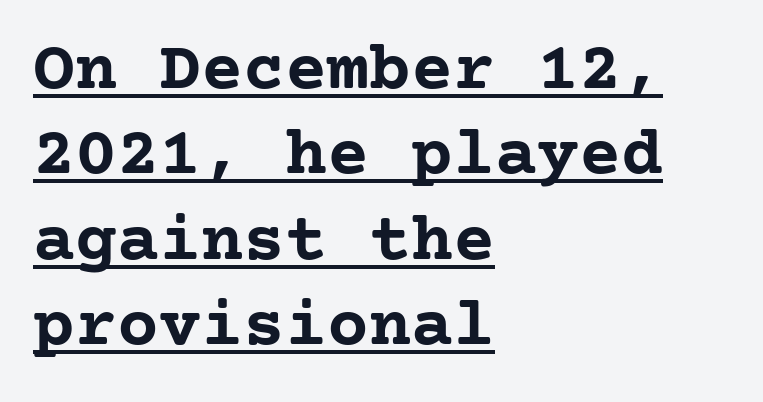
Students, note that the glyphs here touch the page at normal intervals. No italicization has been applied; the sample stays upright. Leftover space on each line is placed entirely after the last word. The passage shown is emphatically bold. Does the type have serifs? Yes, each stem ends in a small foot. A continuous stroke trails under the words, as in a hyperlink.
